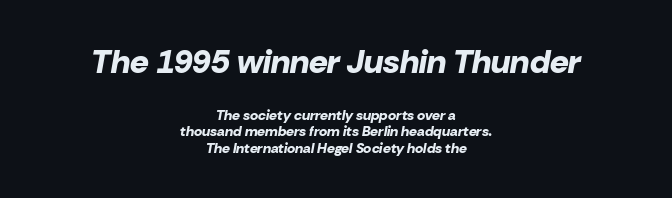
The image shows 33 px bold type, italic (leaning right); set centered, line spacing 1.19x, normal letter spacing, not underlined; the first (top) block is 2.36x larger; low stroke contrast and a medium x-height.
